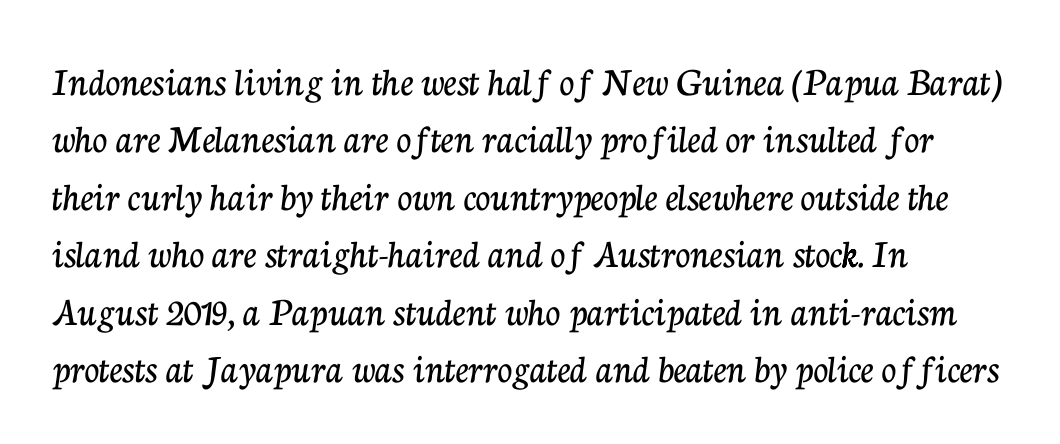
{"serif": "yes", "width": "normal", "stroke_contrast": "low", "x_height": "medium", "monospaced": "no", "underline": "no", "align": "left", "line_spacing": "normal", "line_spacing_ratio": 1.4, "letter_spacing": "normal", "letter_spacing_em": 0.0, "glyph_px": 41}
